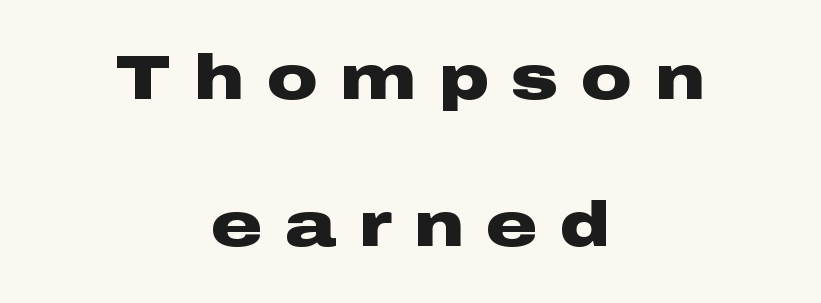
{"serif": "no", "italic": "no", "bold": "yes", "weight": "heavy", "width": "wide", "stroke_contrast": "low", "x_height": "medium", "monospaced": "no", "underline": "no", "align": "center", "line_spacing": "loose", "line_spacing_ratio": 2.33, "letter_spacing": "wide", "letter_spacing_em": 0.36, "glyph_px": 63}
